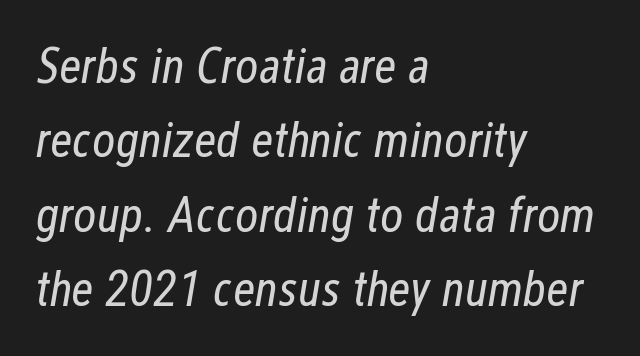
Q: Is the text bold? A: No.
Q: Is the text italic (slanted)? A: Yes, it leans right by about 12 degrees.
Q: Is the text underlined? A: No.
Q: How is the paragraph aligned? A: Left-aligned.
Q: Is the spacing between letters normal or unusually wide? A: Normal.
Q: Is the spacing between lines tight, normal or loose? A: Normal.
Q: Width (condensed, normal, or wide)? A: Condensed.
Q: Stroke contrast? A: Low.
Q: x-height? A: Medium.
Q: Monospaced? A: No.
